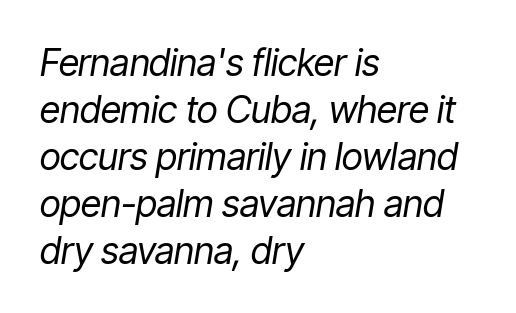
Every character sits at an angle, as italics do. A classic flush-left, rag-right setting is used for this passage. Here the designer chose a conventional face with non-uniform glyph widths. Short note: letters normally spaced. A typesetter would call this leading conventional body-copy spacing.
